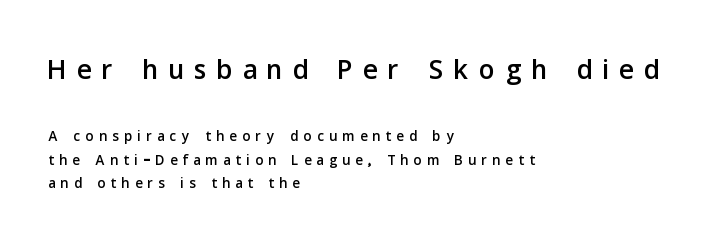
Q: Is the text italic (slanted)? A: No, it is upright.
Q: Is the typeface a serif or a sans-serif typeface? A: Sans-serif.
Q: Is the text underlined? A: No.
Q: How is the paragraph aligned? A: Left-aligned.
Q: Is the spacing between letters normal or unusually wide? A: Unusually wide.
Q: Which block of text is set in a larger size, the first (top) or the second (bottom)? A: The first (top) one.
Q: Width (condensed, normal, or wide)? A: Normal.
Q: Stroke contrast? A: Low.
Q: x-height? A: Medium.
Q: Monospaced? A: No.
